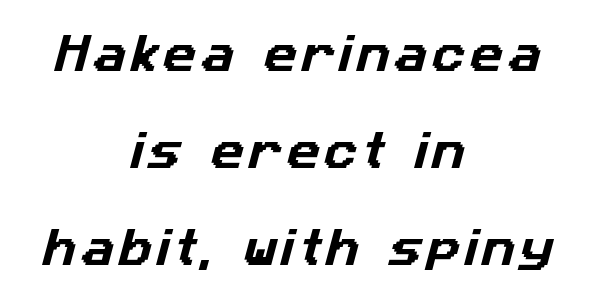
Here the designer chose a conventional face with non-uniform glyph widths. Neither beginnings nor endings align; midpoints do. Has an underline been added? It has not. You can tell from the bare stems that sans-serif type was used. Horizontal bands of white between lines are thick stripes.
